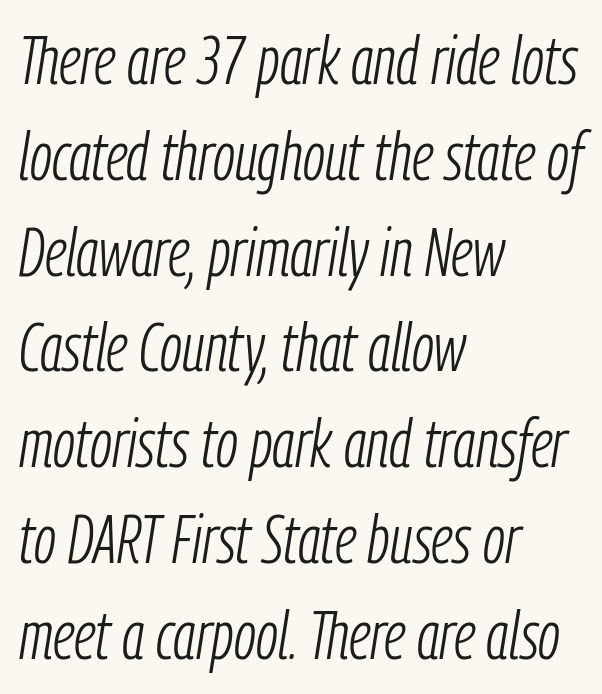
{"italic": "yes", "lean": "right", "slant_degrees": 9, "bold": "no", "weight": "light", "width": "condensed", "stroke_contrast": "low", "x_height": "medium", "monospaced": "no", "underline": "no", "align": "left", "line_spacing": "normal", "line_spacing_ratio": 1.43, "letter_spacing": "normal", "letter_spacing_em": 0.0, "glyph_px": 67}
